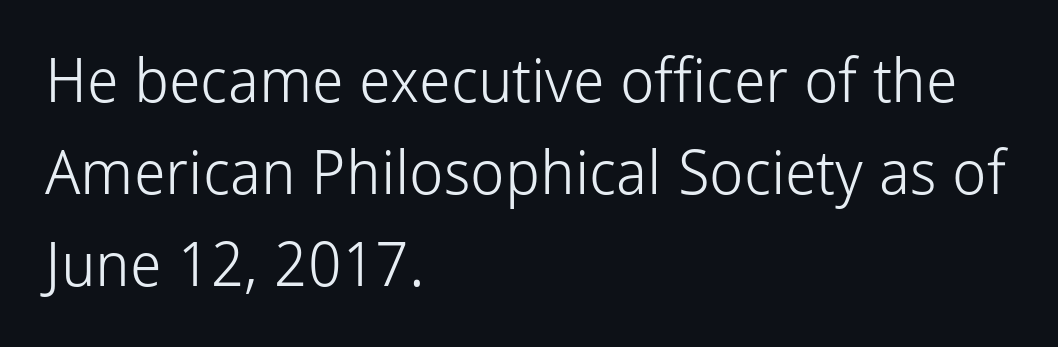
The rows are spaced the way most documents space them. The type sits square on the baseline with zero lean. Honestly, the letter spacing is just normal — you wouldn't notice it. The paragraph has a hard left edge and a soft right edge.
